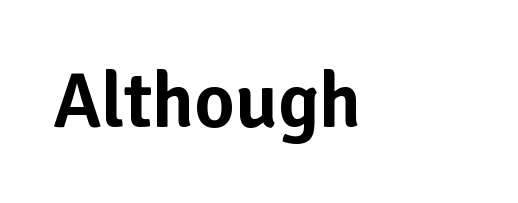
The image shows 78 px sans-serif type, upright; set left-aligned, normal letter spacing, not underlined; low stroke contrast and a medium x-height.
